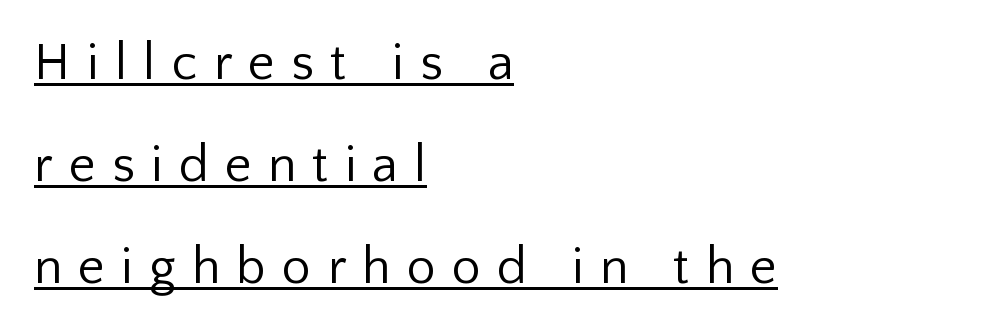
The image shows 52 px regular-weight sans-serif type, upright; set left-aligned, loose line spacing (1.96x), unusually wide letter spacing (+0.31 em), underlined; low stroke contrast and a medium x-height.
